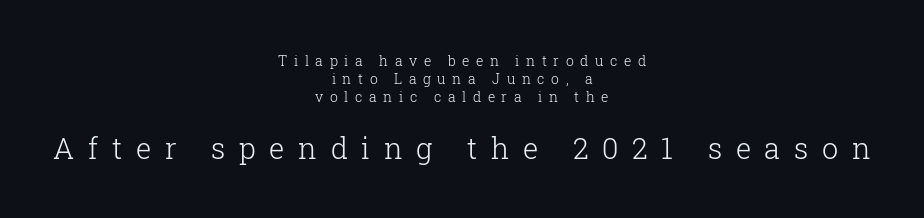
Characters follow at a spacing far wider than the type designer built in. Honestly, the row spacing looks completely unremarkable. Think of a printed novel: that variable character pitch is what you see here. You get the small type first, then a jump to larger type. Descenders are the only things crossing below the line.
